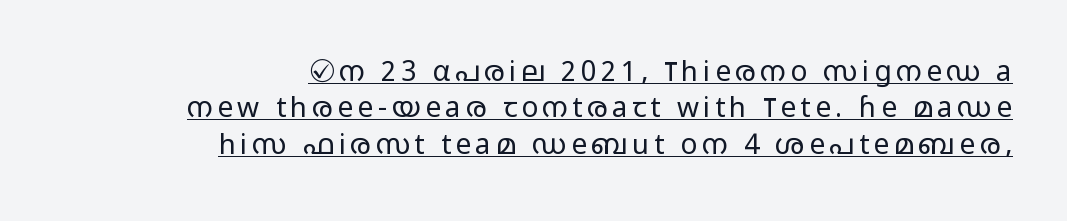
The image shows 28 px light, wide sans-serif type, upright; set right-aligned, normal line spacing (1.3x), underlined; low stroke contrast and a medium x-height.
